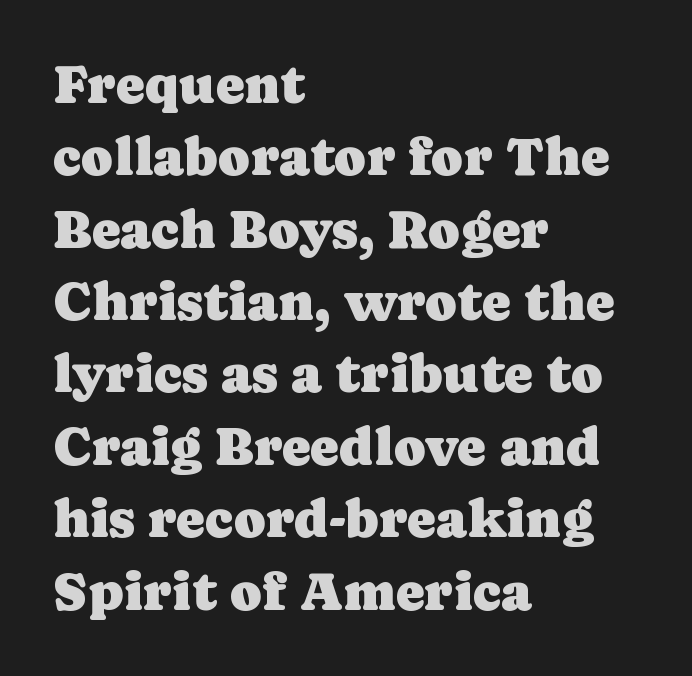
Q: Is the text italic (slanted)? A: No, it is upright.
Q: Is the typeface a serif or a sans-serif typeface? A: Serif.
Q: Is the text underlined? A: No.
Q: How is the paragraph aligned? A: Left-aligned.
Q: Is the spacing between letters normal or unusually wide? A: Normal.
Q: Is the spacing between lines tight, normal or loose? A: Normal.
Q: Width (condensed, normal, or wide)? A: Normal.
Q: Stroke contrast? A: Low.
Q: x-height? A: Medium.
Q: Monospaced? A: No.
